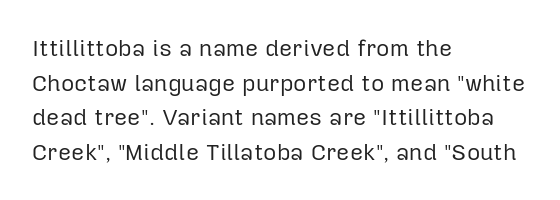
Q: Is the text bold? A: No.
Q: Is the text italic (slanted)? A: No, it is upright.
Q: Is the text underlined? A: No.
Q: How is the paragraph aligned? A: Left-aligned.
Q: Is the spacing between letters normal or unusually wide? A: Normal.
Q: Is the spacing between lines tight, normal or loose? A: Normal.
